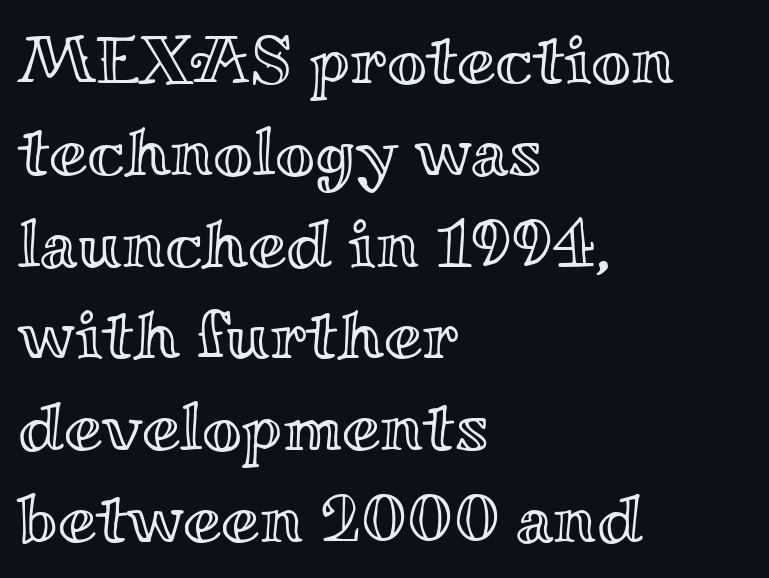
{"italic": "no", "width": "wide", "x_height": "small", "monospaced": "no", "underline": "no", "align": "left", "line_spacing": "normal", "line_spacing_ratio": 1.33, "letter_spacing": "normal", "letter_spacing_em": 0.0, "glyph_px": 69}
